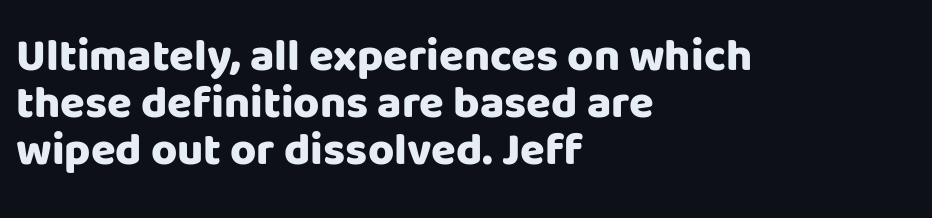
{"serif": "no", "italic": "no", "bold": "yes", "weight": "heavy", "width": "normal", "stroke_contrast": "low", "x_height": "large", "monospaced": "no", "underline": "no", "align": "left", "line_spacing": "tight", "line_spacing_ratio": 1.04, "letter_spacing": "normal", "letter_spacing_em": 0.0, "glyph_px": 45}
